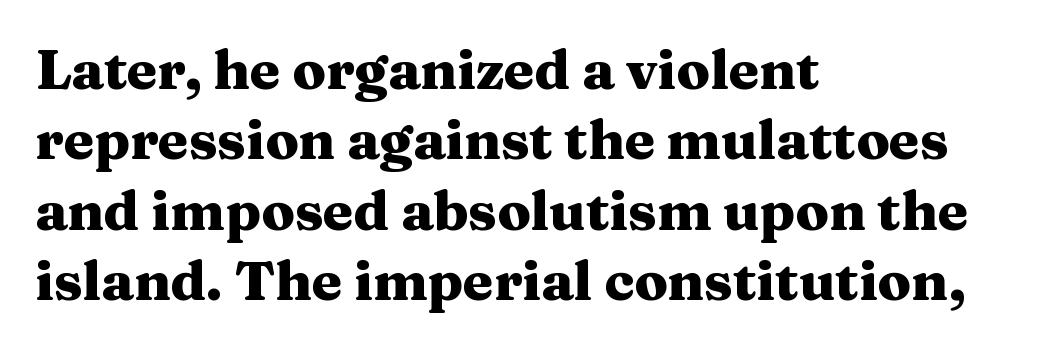
The image shows 55 px heavy, wide serif type, upright; set left-aligned, normal line spacing (1.28x), normal letter spacing, not underlined; medium stroke contrast and a medium x-height.
